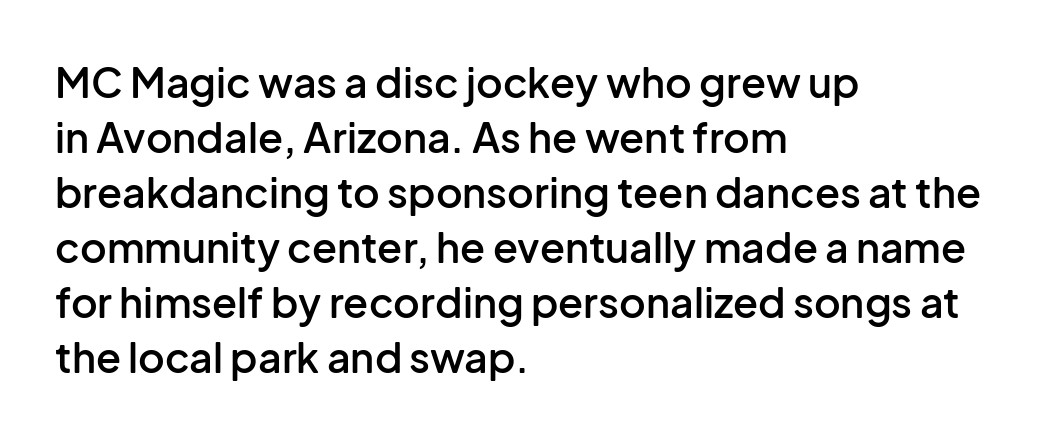
{"serif": "no", "italic": "no", "bold": "semi", "weight": "semibold", "width": "normal", "stroke_contrast": "low", "x_height": "medium", "monospaced": "no", "underline": "no", "align": "left", "line_spacing": "normal", "line_spacing_ratio": 1.34, "letter_spacing": "normal", "letter_spacing_em": 0.0, "glyph_px": 41}
